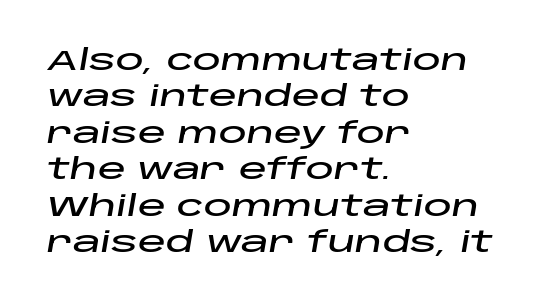
The rag falls on the right side of this text block. Descender tails drop into unmarked territory. The rendering uses natural spacing where letterforms have individual widths. One glance says typical: line gaps are just what's usual.
